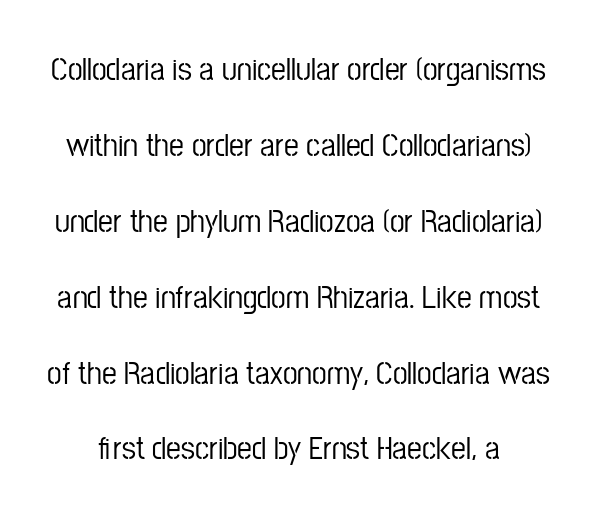
Students, observe: this is what heavily led, spacious text looks like. Quick note: not italic, upright. Are there feet on the stems? There aren't — it's a sans. Decoration check: the copy has no underline. The face used here is proportionally spaced, like ordinary book or web type. Students, note that the glyphs here touch the page at normal intervals.
